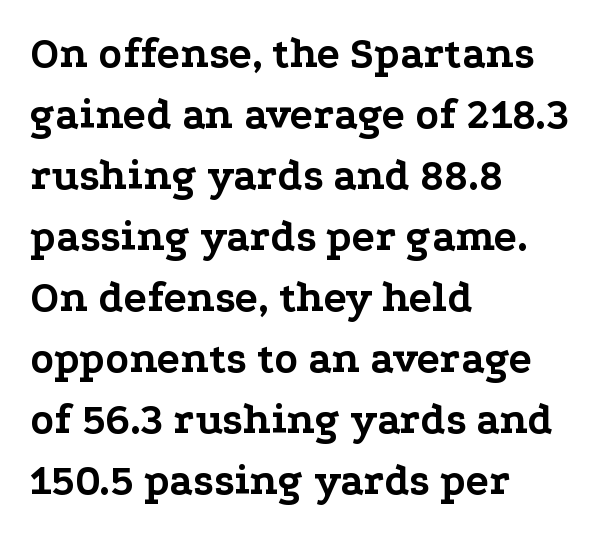
One glance says typical: line gaps are just what's usual. Set as a true bold cut, around the 700 mark. It's the straight-up-and-down kind of type. Anything drawn beneath the words? Only blank space. Left-aligned paragraph, ragged on the right.
